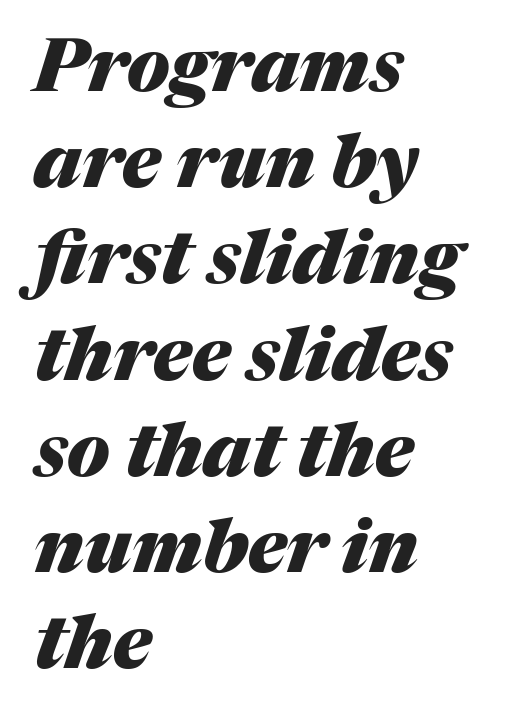
Students, note that the glyphs here touch the page at normal intervals. Strong, thick strokes mark this as bold type. Is there much room between lines? A standard amount, neither cramped nor airy. One-word summary of the alignment: left.
